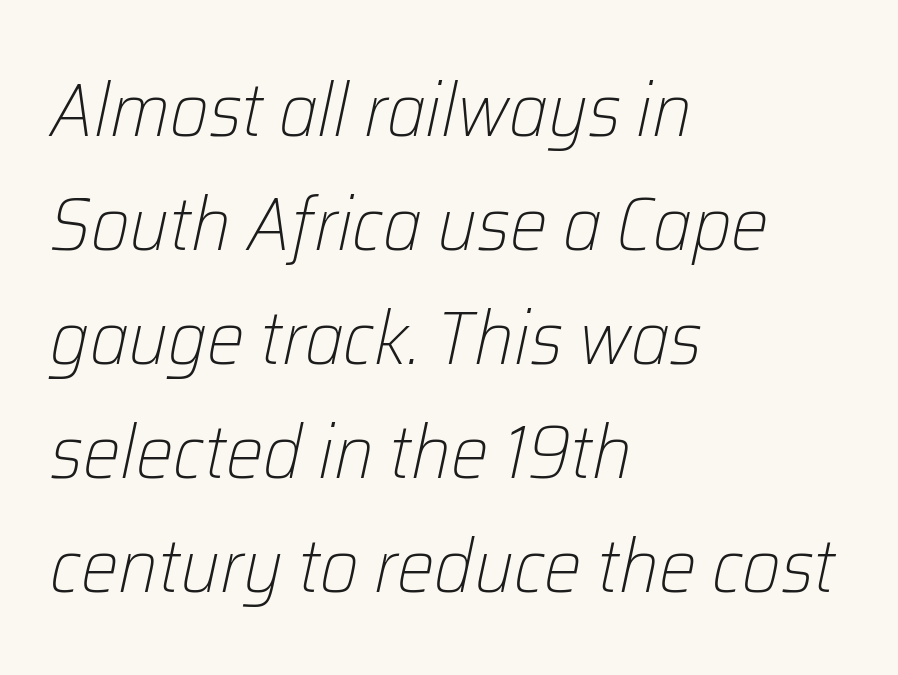
Q: Is the text bold? A: No.
Q: Is the text italic (slanted)? A: Yes, it leans right by about 12 degrees.
Q: Is the text underlined? A: No.
Q: How is the paragraph aligned? A: Left-aligned.
Q: Is the spacing between letters normal or unusually wide? A: Normal.
Q: Is the spacing between lines tight, normal or loose? A: Normal.
Q: Width (condensed, normal, or wide)? A: Normal.
Q: Stroke contrast? A: Low.
Q: x-height? A: Medium.
Q: Monospaced? A: No.
